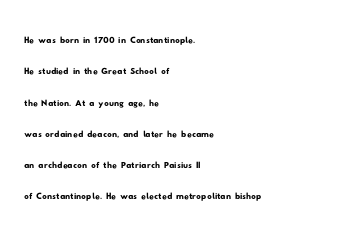
Students, note that the glyphs here touch the page at normal intervals. Rule under the text: the space is simply empty. Summary of vertical rhythm: regular, with standard interline spacing. Horizontally, the lines are justified to the leading edge only.
